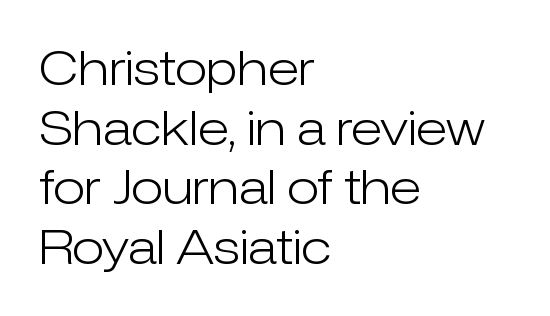
Q: Is the text bold? A: No.
Q: Is the text italic (slanted)? A: No, it is upright.
Q: Is the typeface a serif or a sans-serif typeface? A: Sans-serif.
Q: Is the text underlined? A: No.
Q: How is the paragraph aligned? A: Left-aligned.
Q: Is the spacing between letters normal or unusually wide? A: Normal.
Q: Is the spacing between lines tight, normal or loose? A: Normal.
Q: Width (condensed, normal, or wide)? A: Normal.
Q: Stroke contrast? A: Low.
Q: x-height? A: Medium.
Q: Monospaced? A: No.
